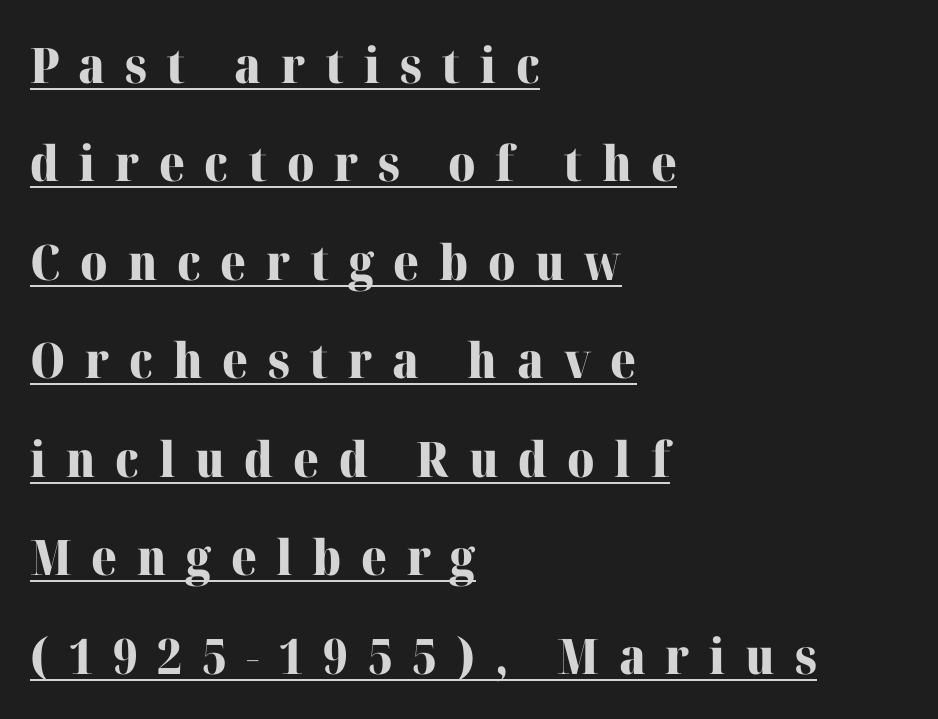
The image shows 49 px heavy serif type, upright; set left-aligned, loose line spacing (2.01x), unusually wide letter spacing (+0.4 em), underlined; high stroke contrast and a medium x-height.
